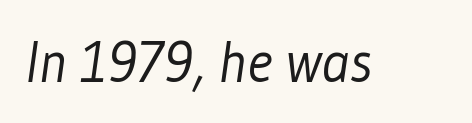
Is the type heavy? It reads as light-to-regular instead. A typesetter would call this proportional, since set widths differ per character. Clear beneath every line of the passage. The characters display no serif detailing; their extremities are plain.
